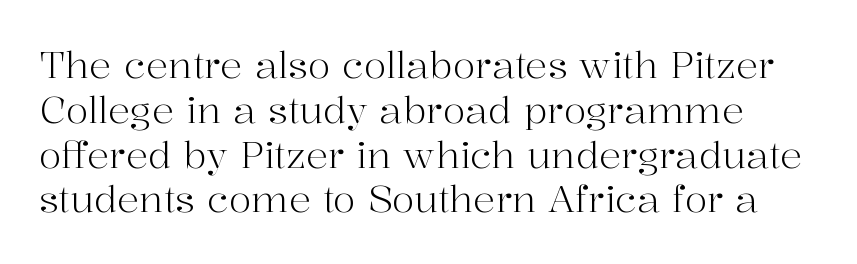
Q: Is the text bold? A: No.
Q: Is the text italic (slanted)? A: No, it is upright.
Q: Is the typeface a serif or a sans-serif typeface? A: Serif.
Q: Is the text underlined? A: No.
Q: Is the spacing between letters normal or unusually wide? A: Normal.
Q: Width (condensed, normal, or wide)? A: Normal.
Q: Stroke contrast? A: High.
Q: x-height? A: Medium.
Q: Monospaced? A: No.
